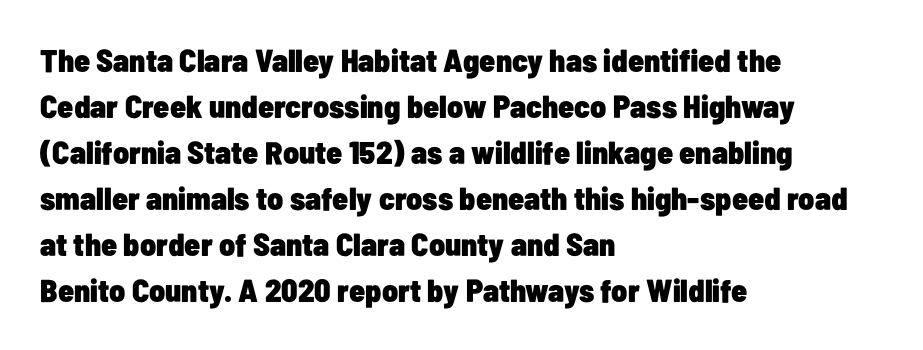
This sample has the flowing, uneven cadence of proportional lettering. Summary of weight: heavy, a full bold. Observe the ordinary spacing: letters are neighbours, not strangers. Does the leading feel generous? No, just average. The glyphs in this specimen are sans serif. Notice how the passage keeps a crisp vertical edge on the left only.
